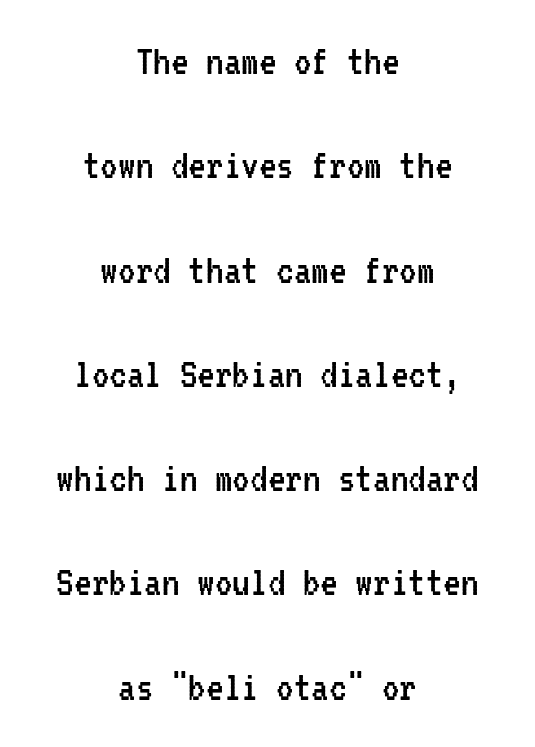
The image shows 44 px regular-weight, condensed sans-serif type, upright, monospaced; set centered, loose line spacing (2.37x), normal letter spacing, not underlined; low stroke contrast and a medium x-height.
